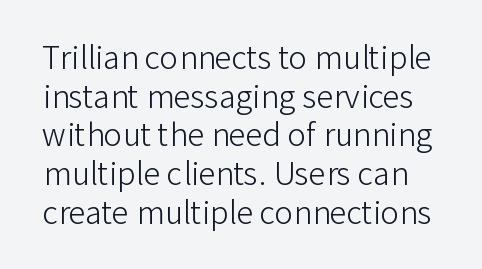
Q: Is the text bold? A: No.
Q: Is the text italic (slanted)? A: No, it is upright.
Q: Is the typeface a serif or a sans-serif typeface? A: Sans-serif.
Q: Is the text underlined? A: No.
Q: Is the spacing between letters normal or unusually wide? A: Normal.
Q: Is the spacing between lines tight, normal or loose? A: Normal.
Q: Width (condensed, normal, or wide)? A: Normal.
Q: Stroke contrast? A: Low.
Q: x-height? A: Medium.
Q: Monospaced? A: No.
